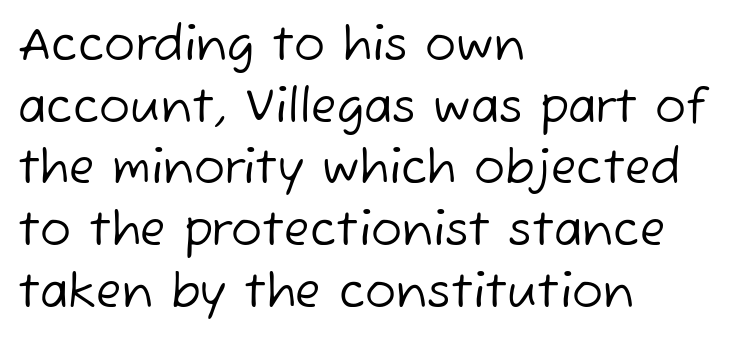
The image shows 46 px regular-weight sans-serif type; set left-aligned, normal line spacing (1.34x), normal letter spacing, not underlined; low stroke contrast and a medium x-height.
